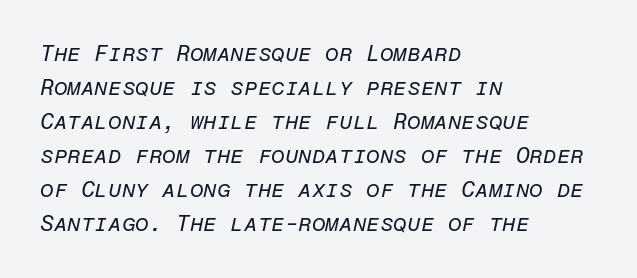
Q: Is the text bold? A: No.
Q: Is the text italic (slanted)? A: Yes, it leans right by about 12 degrees.
Q: Is the text underlined? A: No.
Q: How is the paragraph aligned? A: Left-aligned.
Q: Is the spacing between letters normal or unusually wide? A: Normal.
Q: Is the spacing between lines tight, normal or loose? A: Normal.
